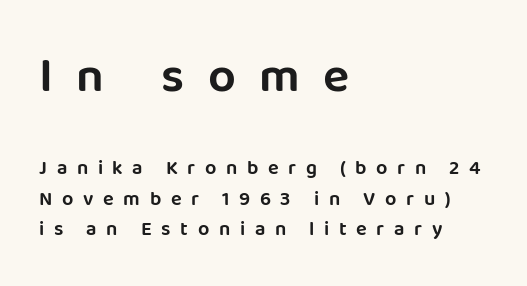
The image shows 49 px sans-serif type, upright; set left-aligned, normal line spacing (1.53x), unusually wide letter spacing (+0.48 em), not underlined; the first (top) block is 2.45x larger; low stroke contrast and a large x-height.
